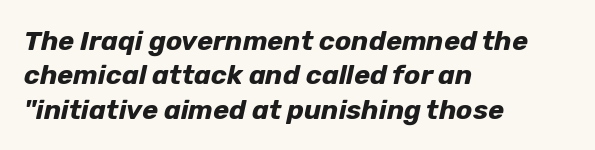
Q: Is the text bold? A: Yes.
Q: Is the text italic (slanted)? A: Yes, it leans right by about 12 degrees.
Q: Is the text underlined? A: No.
Q: How is the paragraph aligned? A: Left-aligned.
Q: Is the spacing between letters normal or unusually wide? A: Normal.
Q: Is the spacing between lines tight, normal or loose? A: Normal.
